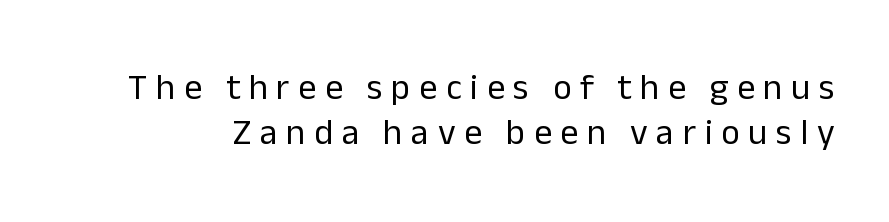
The image shows 36 px regular-weight sans-serif type, upright; set normal line spacing (1.26x), unusually wide letter spacing (+0.24 em), not underlined; low stroke contrast and a medium x-height.
